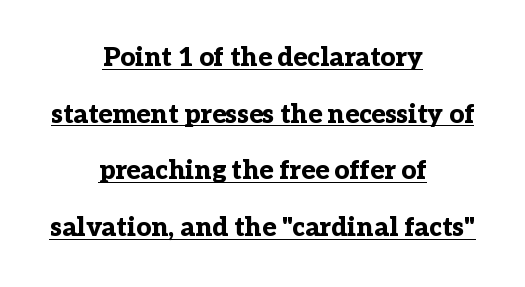
Q: Is the text bold? A: Yes.
Q: Is the text italic (slanted)? A: No, it is upright.
Q: Is the text underlined? A: Yes.
Q: How is the paragraph aligned? A: Centered.
Q: Is the spacing between letters normal or unusually wide? A: Normal.
Q: Is the spacing between lines tight, normal or loose? A: Loose.
